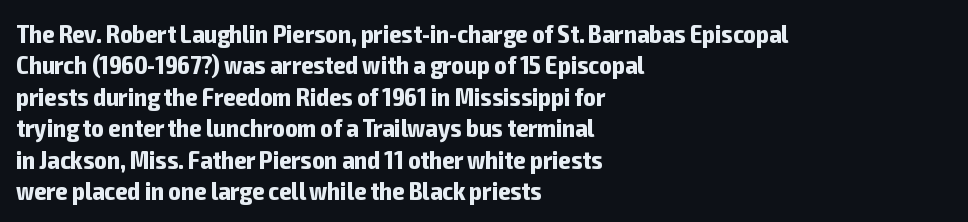
{"italic": "no", "bold": "yes", "underline": "no", "align": "left", "line_spacing_ratio": 1.21, "letter_spacing": "normal", "letter_spacing_em": 0.0, "glyph_px": 26}
